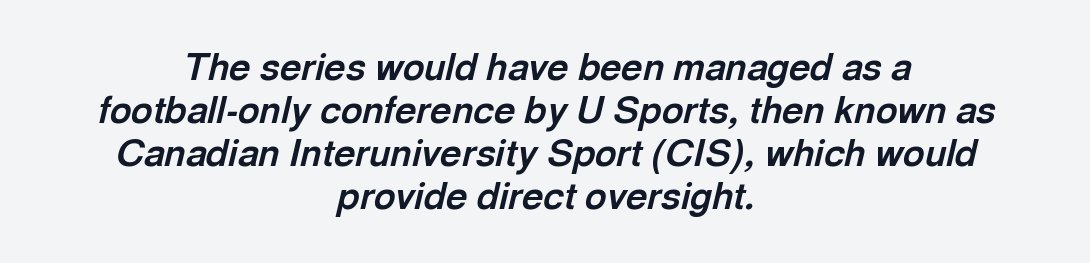
The type is set solid horizontally, with unmodified tracking. The passage shown is not underscored anywhere. A typesetter would call this proportional, since set widths differ per character. This sample is center-justified, so both line endings float freely.
